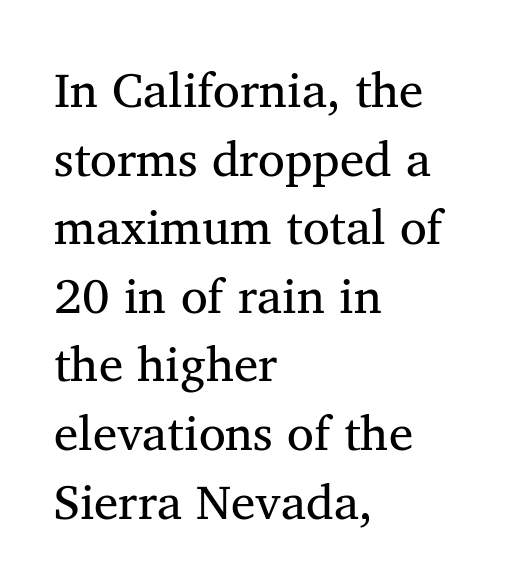
{"serif": "yes", "italic": "no", "bold": "no", "weight": "regular", "width": "normal", "stroke_contrast": "medium", "x_height": "medium", "monospaced": "no", "underline": "no", "align": "left", "line_spacing": "normal", "line_spacing_ratio": 1.4, "letter_spacing": "normal", "letter_spacing_em": 0.0, "glyph_px": 49}
